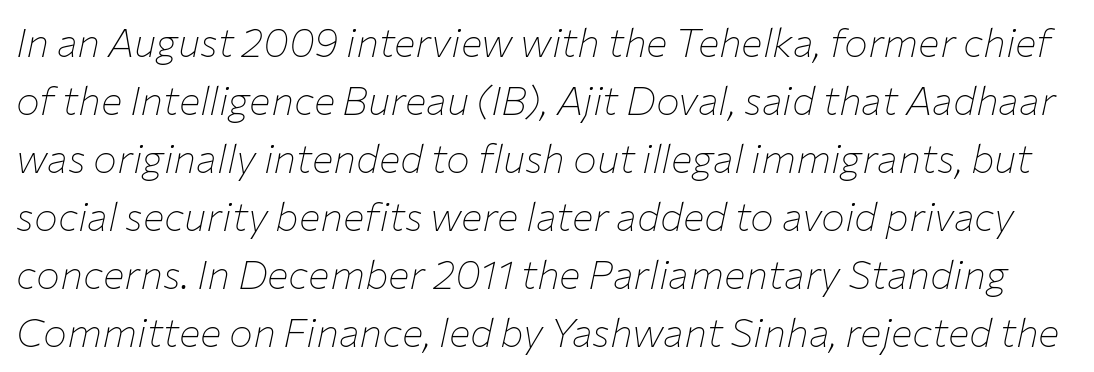
Notice how the stems are inclined rather than vertical — that's the hallmark of italics. Short note: letters normally spaced. Quick note: interline space is typical. A typesetter would call this proportional, since set widths differ per character. A bare baseline throughout the passage.
